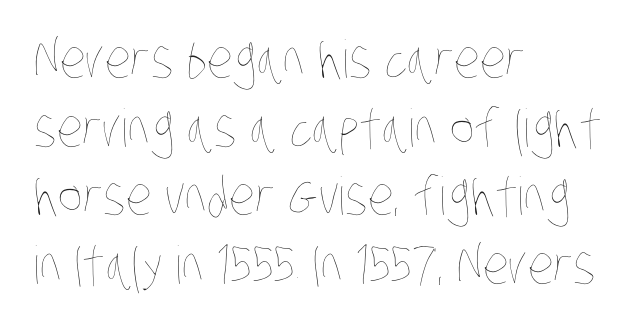
{"bold": "no", "weight": "thin", "width": "condensed", "stroke_contrast": "low", "x_height": "large", "monospaced": "no", "underline": "no", "align": "left", "line_spacing": "normal", "line_spacing_ratio": 1.32, "letter_spacing": "normal", "letter_spacing_em": 0.0, "glyph_px": 52}
